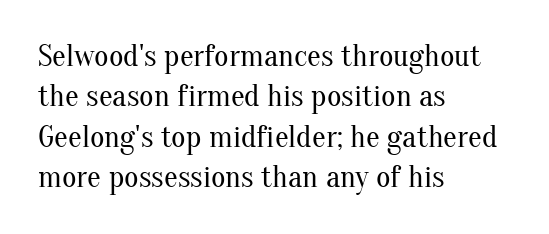
{"serif": "yes", "italic": "no", "bold": "no", "weight": "regular", "width": "normal", "stroke_contrast": "medium", "x_height": "small", "monospaced": "no", "underline": "no", "align": "left", "line_spacing": "normal", "line_spacing_ratio": 1.3, "letter_spacing": "normal", "letter_spacing_em": 0.0, "glyph_px": 31}
